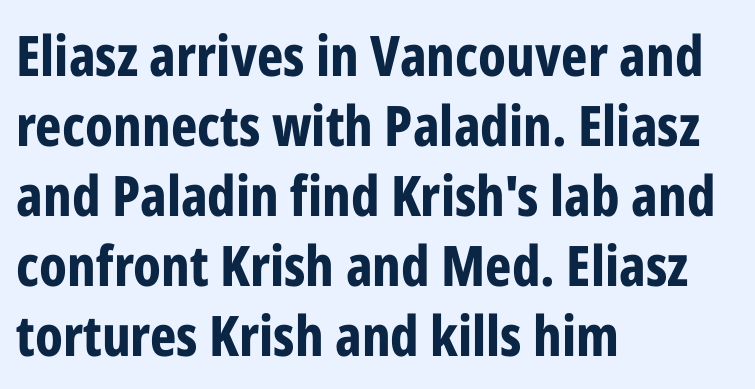
The image shows 56 px bold, condensed sans-serif type, upright; set left-aligned, normal line spacing (1.25x), normal letter spacing, not underlined; low stroke contrast and a medium x-height.
